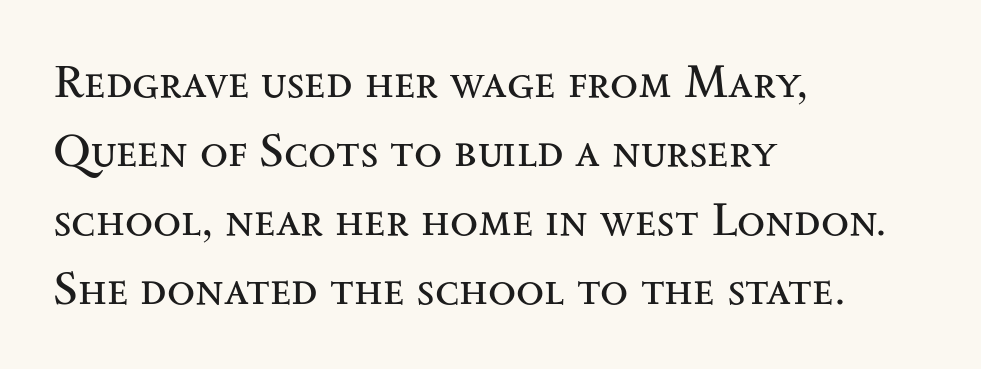
Q: Is the text bold? A: No.
Q: Is the text italic (slanted)? A: No, it is upright.
Q: Is the typeface a serif or a sans-serif typeface? A: Serif.
Q: Is the text underlined? A: No.
Q: How is the paragraph aligned? A: Left-aligned.
Q: Is the spacing between letters normal or unusually wide? A: Normal.
Q: Is the spacing between lines tight, normal or loose? A: Normal.
Q: Width (condensed, normal, or wide)? A: Wide.
Q: Stroke contrast? A: Medium.
Q: x-height? A: Small.
Q: Monospaced? A: No.
